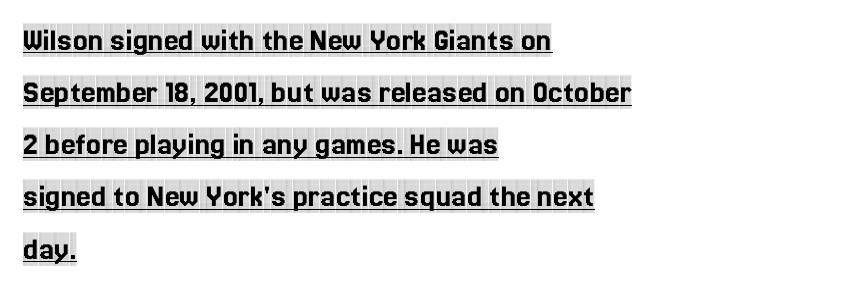
The image shows 33 px condensed serif type, upright; set left-aligned, normal line spacing (1.58x), normal letter spacing, underlined; a large x-height.
